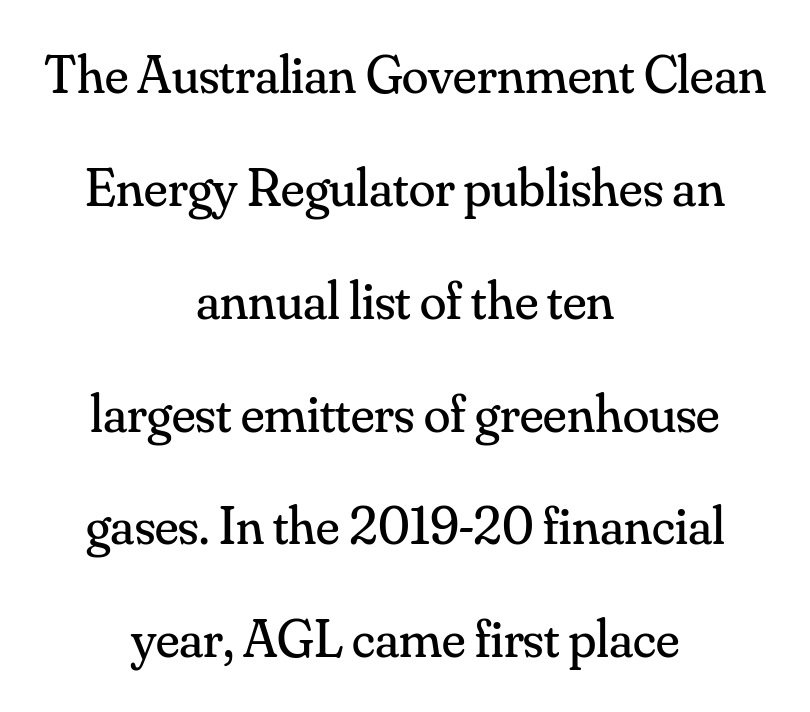
{"serif": "yes", "italic": "no", "bold": "no", "weight": "regular", "width": "normal", "stroke_contrast": "medium", "x_height": "small", "monospaced": "no", "underline": "no", "align": "center", "line_spacing": "loose", "line_spacing_ratio": 2.09, "letter_spacing": "normal", "letter_spacing_em": 0.0, "glyph_px": 54}
